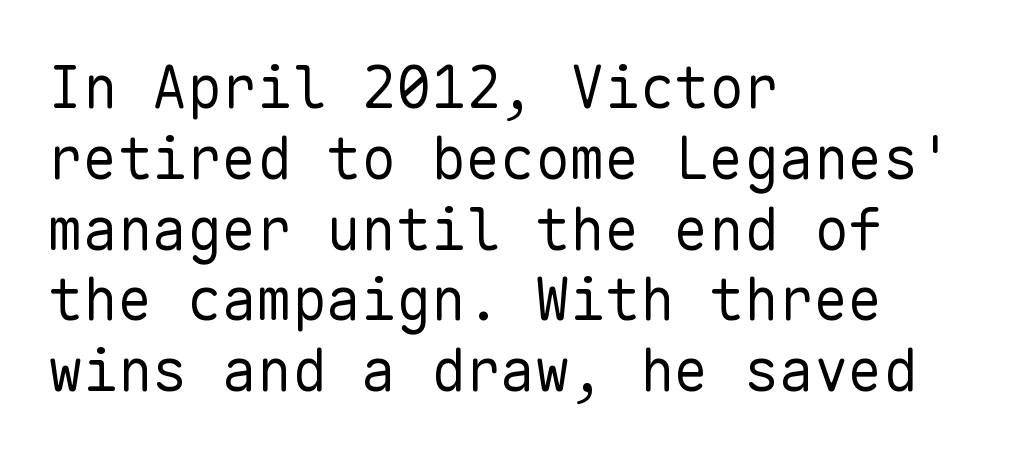
Is this a sans? Yes — the strokes have no serifs. Weight: in the light-to-regular range. Is there any slant? The stems are plumb. There is no visible air inserted between adjacent glyphs.
